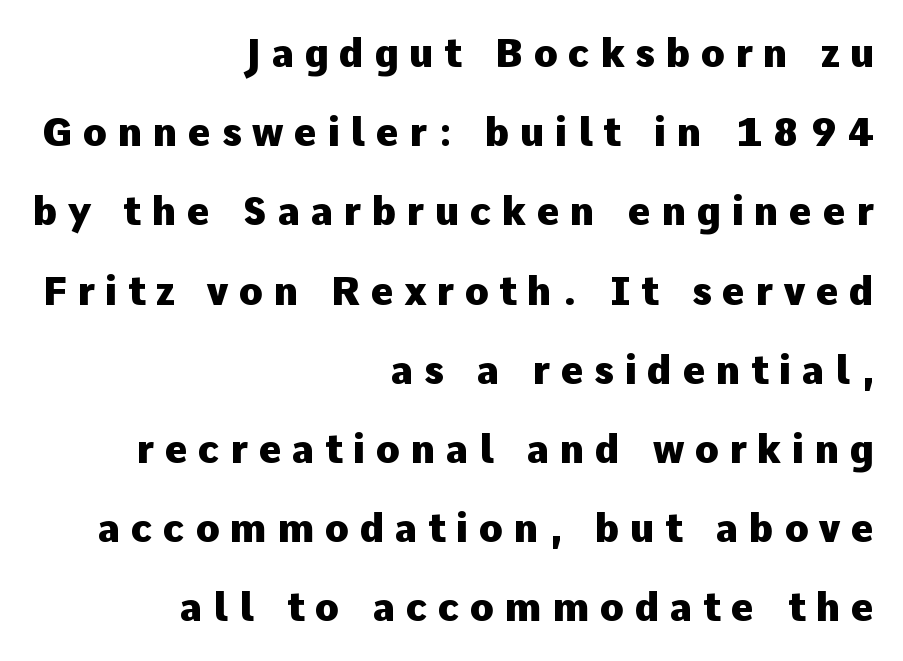
The image shows 39 px heavy sans-serif type, upright; set right-aligned, loose line spacing (2.03x), unusually wide letter spacing (+0.27 em), not underlined; low stroke contrast and a medium x-height.
